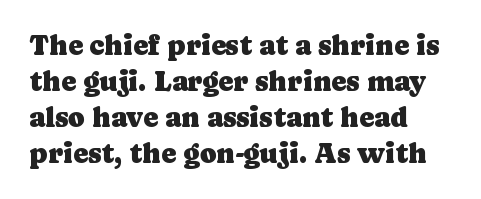
{"serif": "yes", "italic": "no", "width": "normal", "stroke_contrast": "low", "x_height": "medium", "monospaced": "no", "underline": "no", "align": "left", "line_spacing": "normal", "line_spacing_ratio": 1.28, "letter_spacing": "normal", "letter_spacing_em": 0.0, "glyph_px": 28}
